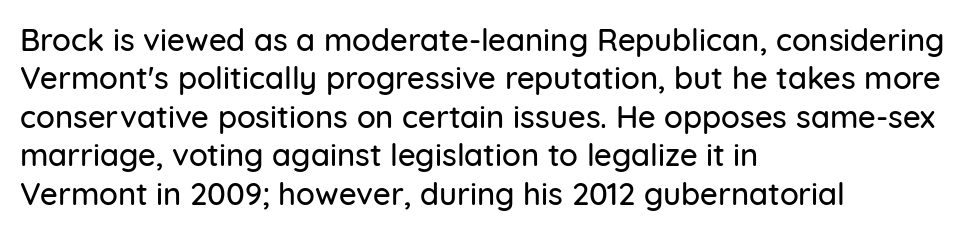
Q: Is the text italic (slanted)? A: No, it is upright.
Q: Is the typeface a serif or a sans-serif typeface? A: Sans-serif.
Q: Is the text underlined? A: No.
Q: How is the paragraph aligned? A: Left-aligned.
Q: Is the spacing between letters normal or unusually wide? A: Normal.
Q: Width (condensed, normal, or wide)? A: Normal.
Q: Stroke contrast? A: Low.
Q: x-height? A: Medium.
Q: Monospaced? A: No.
